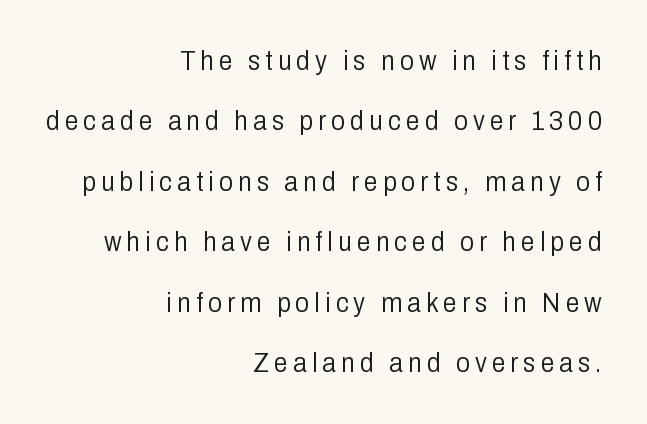
{"serif": "no", "italic": "no", "bold": "no", "weight": "light", "width": "condensed", "stroke_contrast": "low", "x_height": "medium", "monospaced": "no", "underline": "no", "align": "right", "line_spacing": "loose", "line_spacing_ratio": 2.16, "glyph_px": 28}
